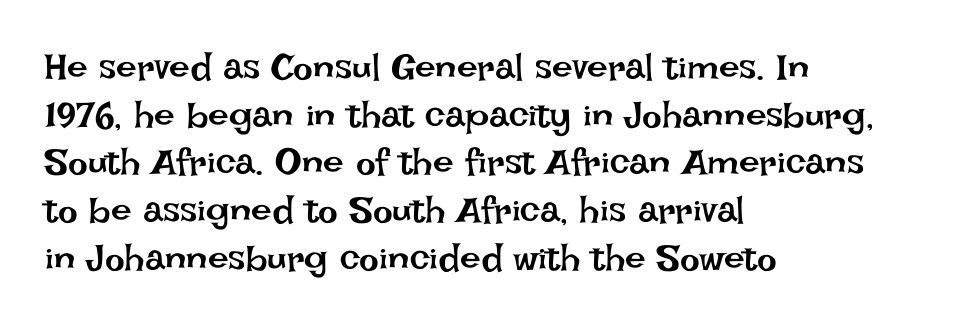
The typesetter chose a ragged-right arrangement here. You could not count columns in this text — the font is proportionally spaced. The lettering holds an erect, upright posture throughout. Nobody touched the tracking dial on this one. One glance says typical: line gaps are just what's usual.
